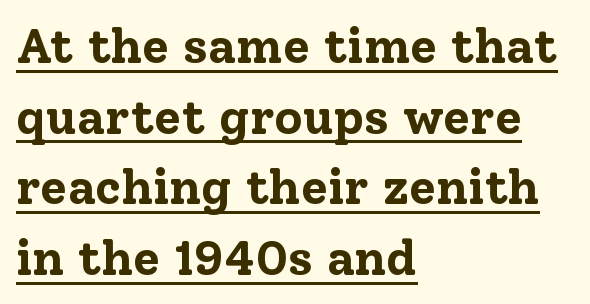
Looks like regular typesetting: each glyph gets only the width it needs. This sample keeps an unexceptional amount of space between lines. The passage shown has conventional tracking throughout. Pretty heavy lettering here — definitely bold. A baseline rule has been typeset under these characters.
